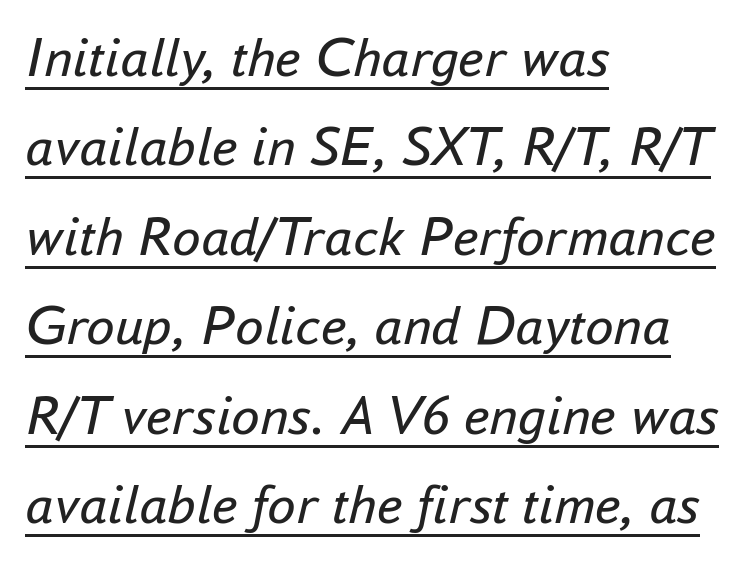
You can see a thin bar hugging the bottom of the glyphs. The block of text has a typical density, with ordinary space between rows. The compositor pushed each line to the left boundary. Quick note: italic.
